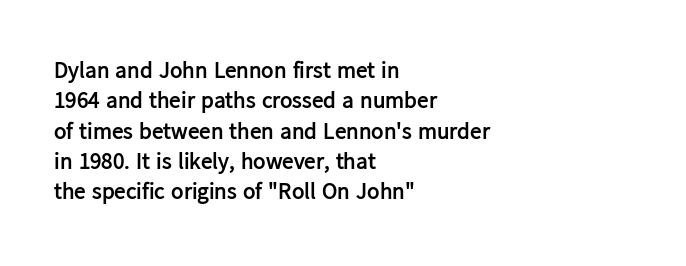
Q: Is the text bold? A: Yes.
Q: Is the text italic (slanted)? A: No, it is upright.
Q: Is the text underlined? A: No.
Q: How is the paragraph aligned? A: Left-aligned.
Q: Is the spacing between letters normal or unusually wide? A: Normal.
Q: Is the spacing between lines tight, normal or loose? A: Normal.
